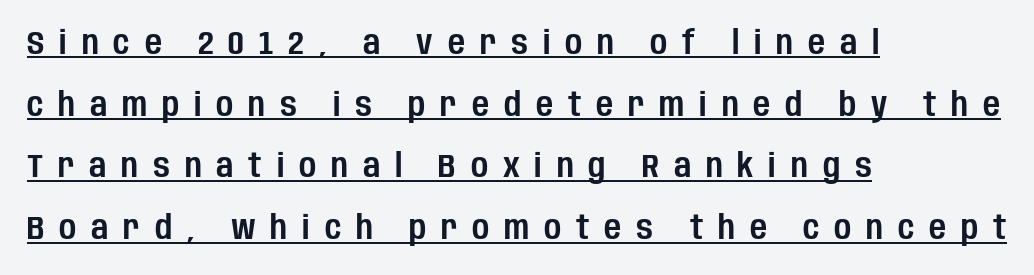
All the whitespace from short lines collects on the right. The text was rendered using a sans face with plain stroke endings. A roman cut, with each character standing at attention. You could not count columns in this text — the font is proportionally spaced. This rendering features underlined lettering.
